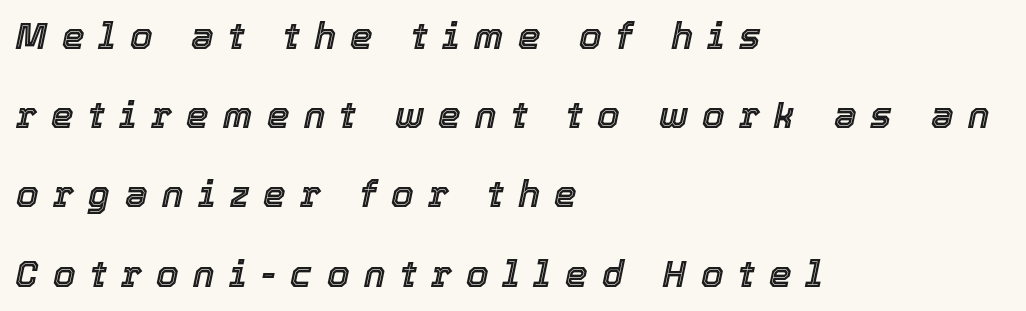
The block of text is sparse from top to bottom, with ample space between rows. Each word looks stretched out because of the extra space between its letters. Every row of glyphs begins at an identical x-position on the left. Decoration check: the copy has no underline. The text carries the slant typical of an italic or oblique font.
